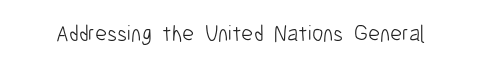
The type is set solid horizontally, with unmodified tracking. Words float on clear page, feet unadorned. A quiet, ordinary-to-light weight characterises the typeface. The type sits square on the baseline with zero lean.
